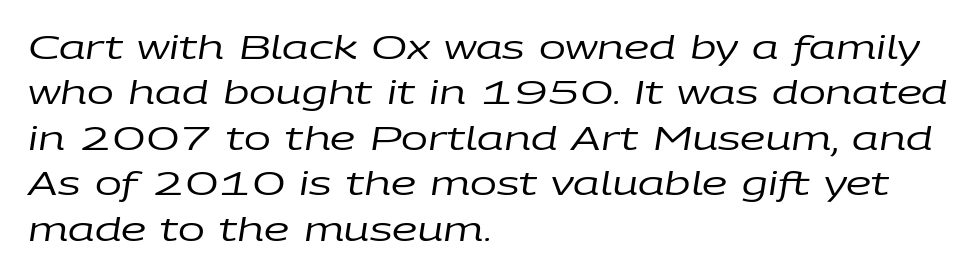
Q: Is the text bold? A: No.
Q: Is the text italic (slanted)? A: Yes, it leans right by about 9 degrees.
Q: Is the text underlined? A: No.
Q: How is the paragraph aligned? A: Left-aligned.
Q: Is the spacing between letters normal or unusually wide? A: Normal.
Q: Is the spacing between lines tight, normal or loose? A: Normal.
Q: Width (condensed, normal, or wide)? A: Wide.
Q: Stroke contrast? A: Low.
Q: x-height? A: Large.
Q: Monospaced? A: No.
